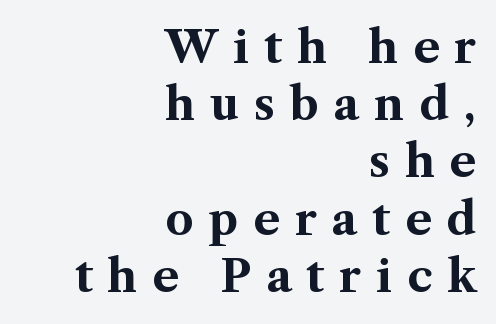
{"serif": "yes", "italic": "no", "bold": "yes", "weight": "bold", "width": "normal", "stroke_contrast": "medium", "x_height": "medium", "monospaced": "no", "underline": "no", "align": "right", "line_spacing": "normal", "line_spacing_ratio": 1.3, "letter_spacing": "wide", "letter_spacing_em": 0.34, "glyph_px": 44}
